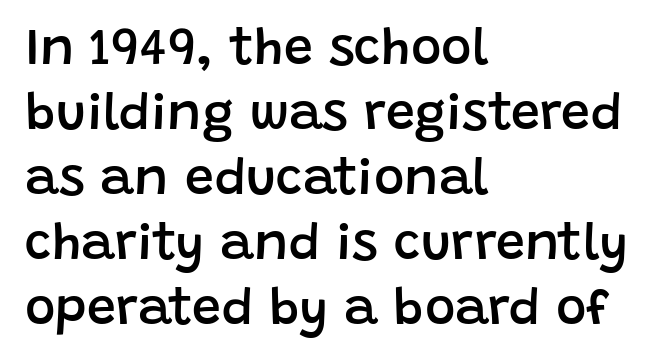
Descenders hang freely into open space. These words are printed semibold, heavier than regular yet not bold. Tracking value appears to be zero — textbook default spacing. Alignment: flush left. Note: no serifs on the glyphs.
